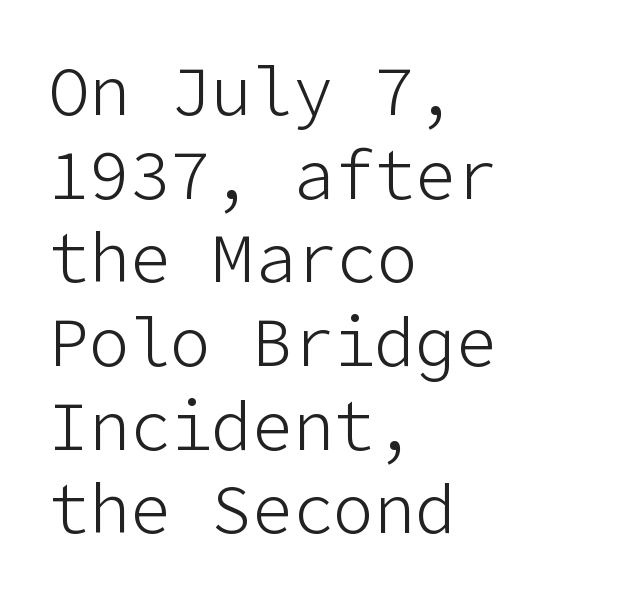
Compared with a typical body face, this is equally light or lighter still. The rendering shows plain stroke endings on the letterforms — a sans-serif design. Vertical strokes here are truly vertical. Look at the tracking — it's just the regular setting, nothing added.
